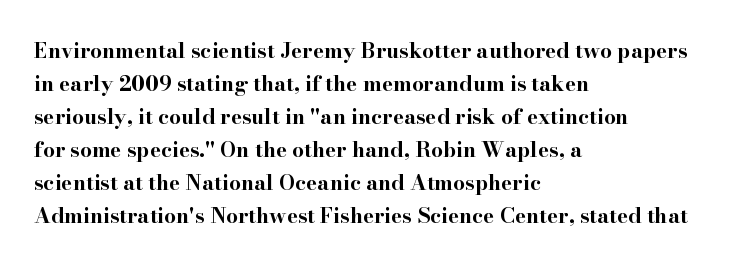
The image shows 21 px bold type, upright; set left-aligned, normal line spacing (1.57x), normal letter spacing, not underlined.
